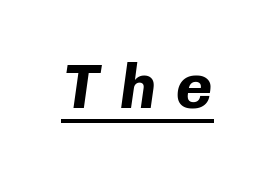
You'd pick this weight for a headline — it's a proper bold. The face used here is monospaced, like something from a code editor. Display-style spreading of the glyphs; the letterfit is very open. Looking at the ascenders, they clearly lean.
